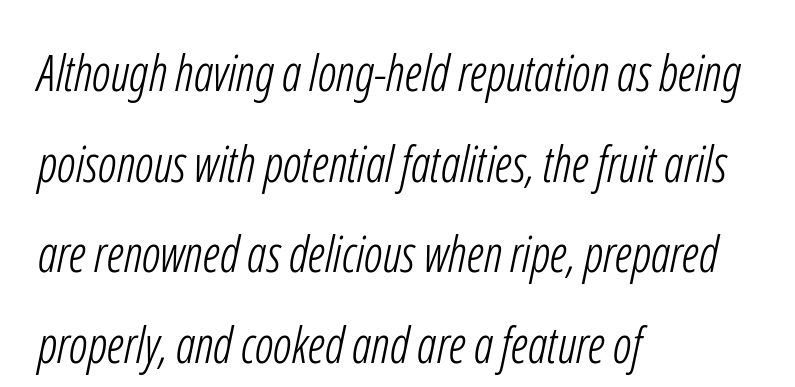
{"serif": "no", "bold": "no", "weight": "light", "width": "condensed", "stroke_contrast": "low", "x_height": "medium", "monospaced": "no", "underline": "no", "align": "left", "line_spacing_ratio": 1.85, "letter_spacing": "normal", "letter_spacing_em": 0.0, "glyph_px": 49}
